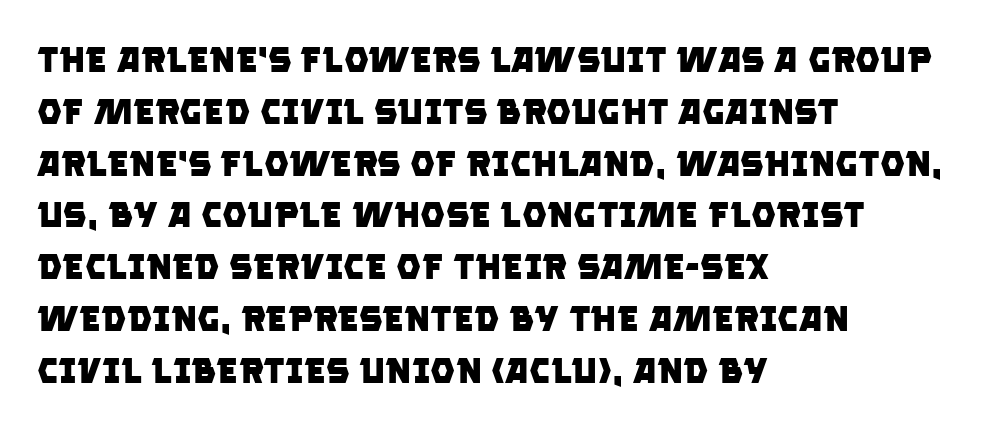
The image shows 35 px heavy sans-serif type; set left-aligned, normal line spacing (1.48x), normal letter spacing, not underlined; low stroke contrast and a large x-height.
